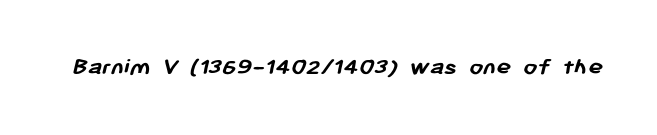
The image shows 25 px bold type; set normal letter spacing, not underlined.
